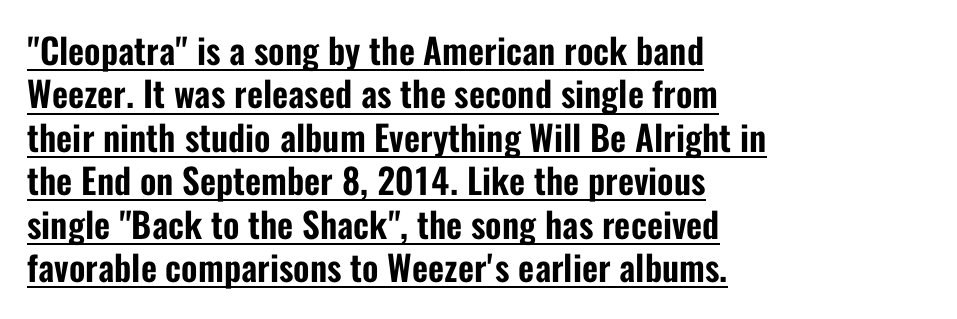
{"serif": "no", "italic": "no", "width": "condensed", "stroke_contrast": "low", "x_height": "medium", "monospaced": "no", "underline": "yes", "align": "left", "line_spacing_ratio": 1.24, "letter_spacing": "normal", "letter_spacing_em": 0.0, "glyph_px": 35}
